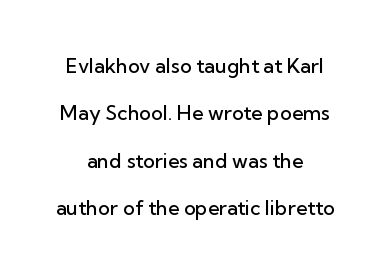
{"italic": "no", "bold": "semi", "underline": "no", "align": "center", "line_spacing": "loose", "line_spacing_ratio": 2.37, "letter_spacing": "normal", "letter_spacing_em": 0.0, "glyph_px": 20}
